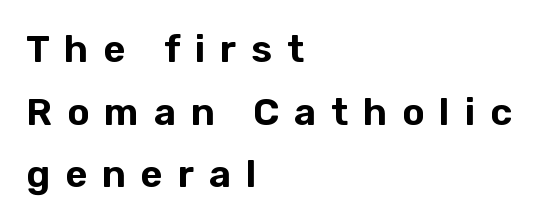
Do the characters align in a grid? No, the font is proportional. Characters follow at a spacing far wider than the type designer built in. The type family on display is of the sans-serif kind. All the whitespace from short lines collects on the right. Posture: upright roman. In terms of leading, this rendering sits right in the middle.
